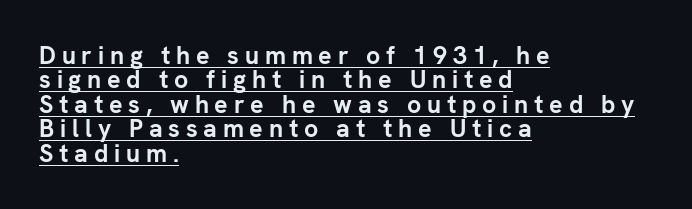
The image shows 25 px bold type, upright; set left-aligned, tight line spacing (0.98x), unusually wide letter spacing (+0.23 em), underlined.
